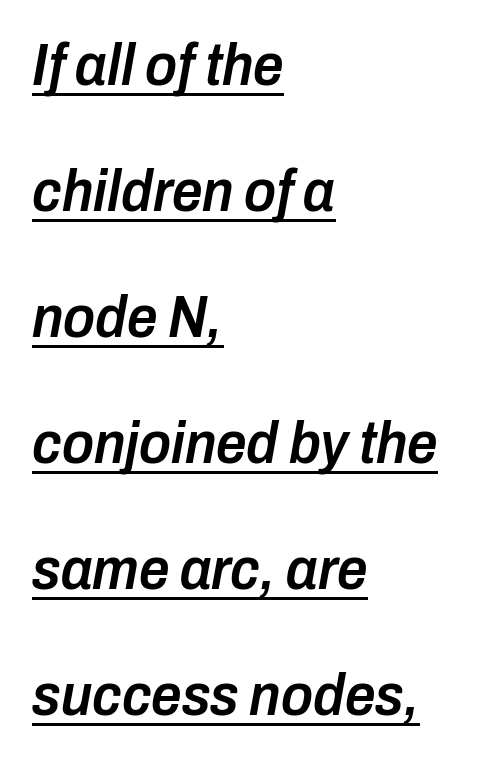
Is the type bold? Partly — it's a semibold, heavier than regular but not fully bold. Is the letter spacing exaggerated? No — it looks like the ordinary default. One glance says open: line gaps are wider than usual. Rendered with sloped, italic letterforms.
